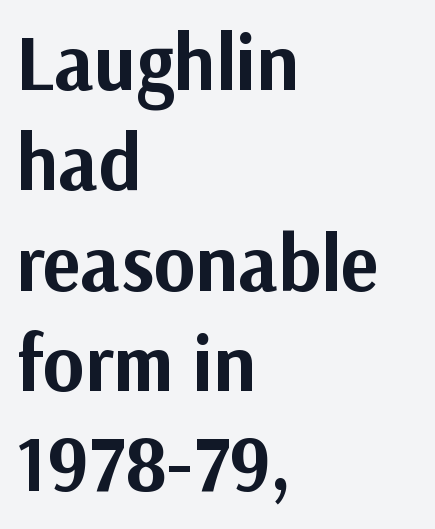
{"serif": "no", "italic": "no", "bold": "yes", "weight": "bold", "width": "normal", "stroke_contrast": "medium", "x_height": "medium", "monospaced": "no", "underline": "no", "align": "left", "line_spacing": "normal", "line_spacing_ratio": 1.27, "letter_spacing": "normal", "letter_spacing_em": 0.0, "glyph_px": 79}
